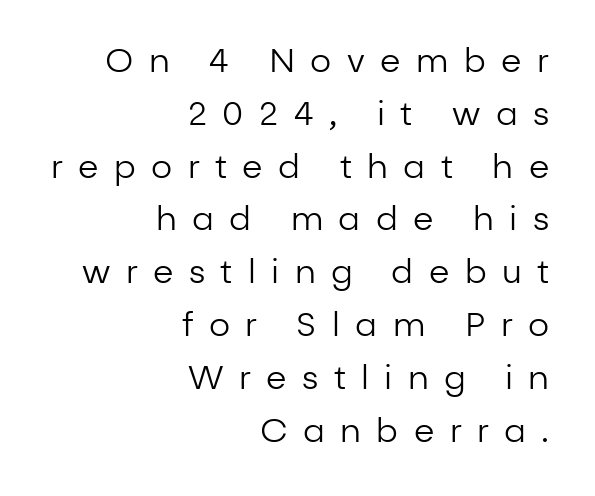
These lines are composed in type without serifs. If you measured baseline to baseline, you'd find a middling distance. These lines are set flush right with a ragged left edge. Beneath every word, the page is bare. In terms of posture, this sample is upright.
